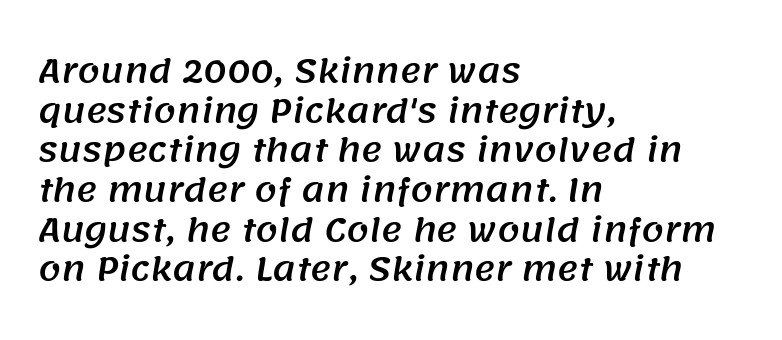
{"serif": "no", "width": "normal", "stroke_contrast": "medium", "x_height": "large", "monospaced": "no", "underline": "no", "align": "left", "line_spacing_ratio": 1.24, "letter_spacing": "normal", "letter_spacing_em": 0.0, "glyph_px": 32}
